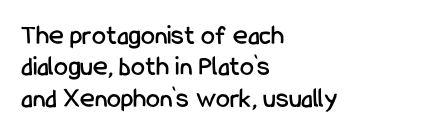
{"serif": "no", "italic": "no", "width": "condensed", "stroke_contrast": "low", "x_height": "medium", "monospaced": "no", "underline": "no", "align": "left", "line_spacing": "tight", "line_spacing_ratio": 1.12, "letter_spacing": "normal", "letter_spacing_em": 0.0, "glyph_px": 28}
